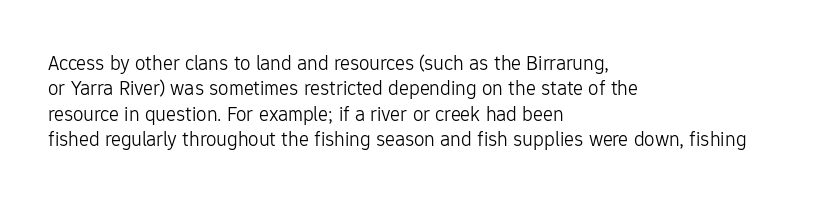
Q: Is the text bold? A: No.
Q: Is the text italic (slanted)? A: No, it is upright.
Q: Is the text underlined? A: No.
Q: How is the paragraph aligned? A: Left-aligned.
Q: Is the spacing between letters normal or unusually wide? A: Normal.
